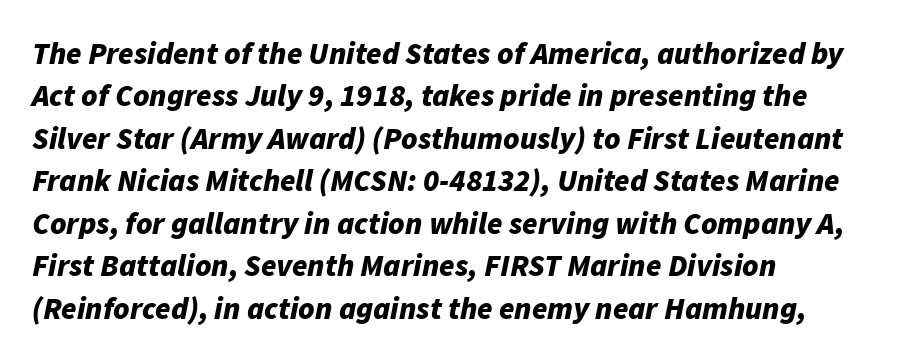
{"italic": "yes", "lean": "right", "slant_degrees": 11, "bold": "yes", "weight": "bold", "width": "normal", "stroke_contrast": "low", "x_height": "medium", "monospaced": "no", "underline": "no", "align": "left", "line_spacing": "normal", "line_spacing_ratio": 1.37, "letter_spacing": "normal", "letter_spacing_em": 0.0, "glyph_px": 31}
